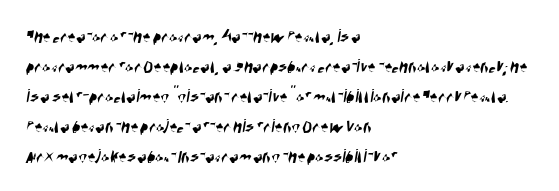
Students, observe: this is what conventionally led text looks like. The lines are quadded left. Clear beneath every line of the passage. Honestly, the letter spacing is just normal — you wouldn't notice it.
